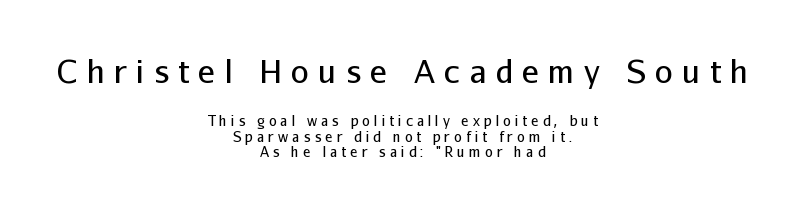
{"serif": "no", "italic": "no", "bold": "no", "weight": "regular", "width": "normal", "stroke_contrast": "low", "x_height": "medium", "monospaced": "no", "underline": "no", "align": "center", "line_spacing": "tight", "line_spacing_ratio": 1.11, "letter_spacing": "wide", "letter_spacing_em": 0.29, "larger_block": "first", "size_ratio": 2.29, "glyph_px": 32}
